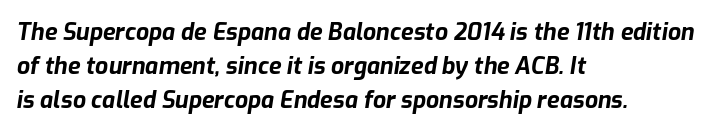
{"italic": "yes", "lean": "right", "slant_degrees": 9, "bold": "yes", "underline": "no", "align": "left", "line_spacing": "normal", "line_spacing_ratio": 1.48, "letter_spacing": "normal", "letter_spacing_em": 0.0, "glyph_px": 23}
